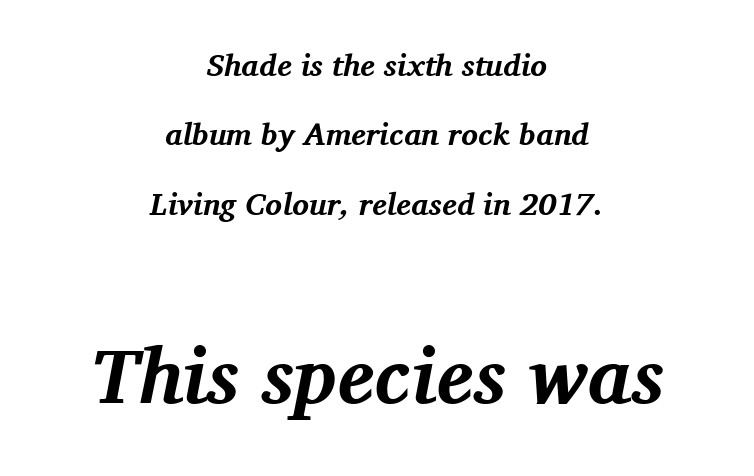
The face used here is seriffed, in the tradition of book romans. The gaps between neighbouring characters are ordinary and unremarkable. The emphasis by scale lands on block number two, below. The face used here is proportionally spaced, like ordinary book or web type. Weight check: bold — yes, fully.
